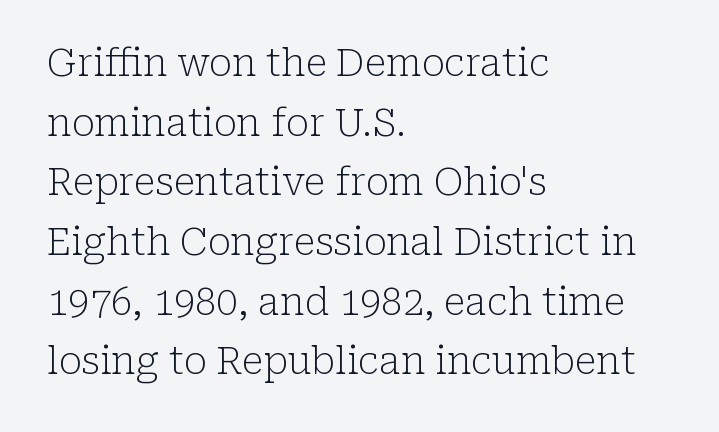
Proportional: the letters do not fall into vertical columns. The horizontal fit of the characters is conventional and even. Weight: in the light-to-regular range. Each row of text sits above clean, open space. Leading: standard.
